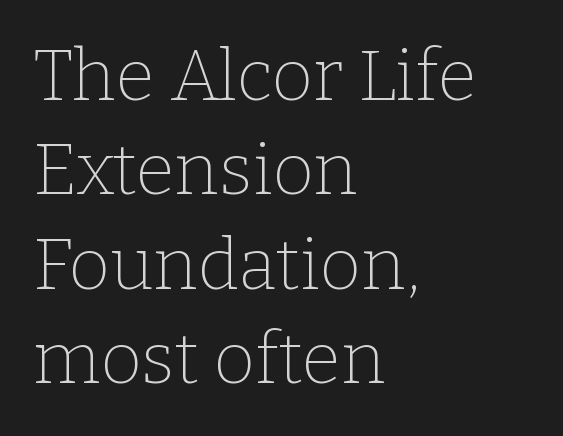
{"serif": "yes", "italic": "no", "bold": "no", "weight": "thin", "width": "normal", "stroke_contrast": "low", "x_height": "medium", "monospaced": "no", "underline": "no", "align": "left", "line_spacing": "normal", "line_spacing_ratio": 1.33, "letter_spacing": "normal", "letter_spacing_em": 0.0, "glyph_px": 71}
